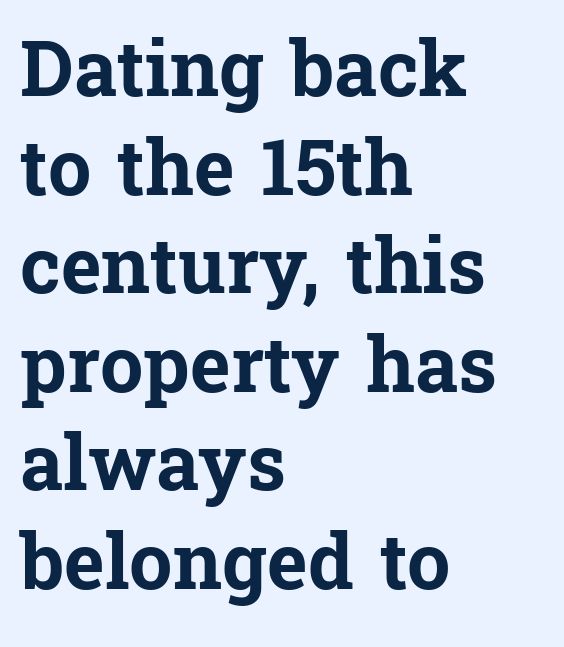
Q: Is the text bold? A: Yes.
Q: Is the text italic (slanted)? A: No, it is upright.
Q: Is the typeface a serif or a sans-serif typeface? A: Serif.
Q: Is the text underlined? A: No.
Q: How is the paragraph aligned? A: Left-aligned.
Q: Is the spacing between letters normal or unusually wide? A: Normal.
Q: Is the spacing between lines tight, normal or loose? A: Normal.
Q: Width (condensed, normal, or wide)? A: Normal.
Q: Stroke contrast? A: Low.
Q: x-height? A: Medium.
Q: Monospaced? A: No.
